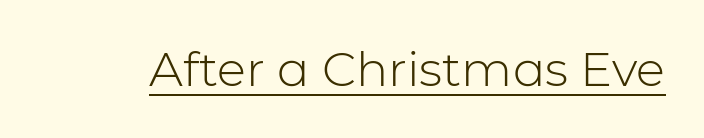
{"serif": "no", "italic": "no", "bold": "no", "weight": "light", "width": "normal", "stroke_contrast": "low", "x_height": "medium", "monospaced": "no", "underline": "yes", "letter_spacing": "normal", "letter_spacing_em": 0.0, "glyph_px": 48}
